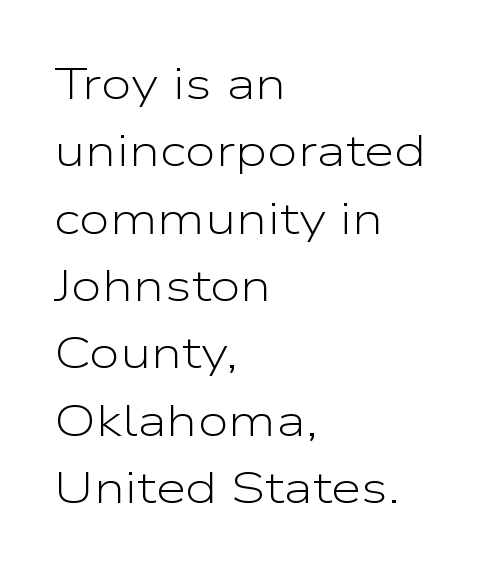
Each letter keeps its own natural width here, so spacing adapts to shape. This reads as an unemphasized weight, regular at the heaviest. Honestly, there is no underline to notice here at all. Check where the strokes stop: nothing finishes them off — pure sans. When letters stand straight like this, we call the style roman or upright.
